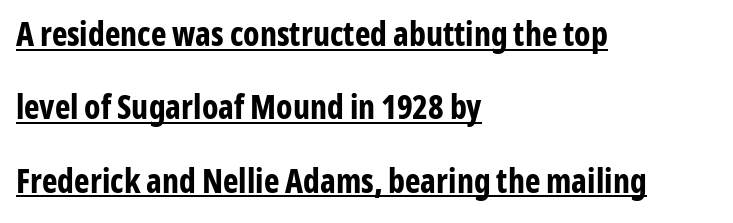
The image shows 33 px bold, condensed sans-serif type, upright; set left-aligned, loose line spacing (2.22x), normal letter spacing, underlined; low stroke contrast and a medium x-height.
